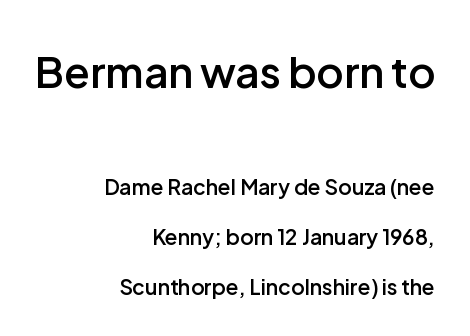
Q: Is the text bold? A: Semi-bold.
Q: Is the text italic (slanted)? A: No, it is upright.
Q: Is the typeface a serif or a sans-serif typeface? A: Sans-serif.
Q: Is the text underlined? A: No.
Q: How is the paragraph aligned? A: Right-aligned.
Q: Is the spacing between letters normal or unusually wide? A: Normal.
Q: Is the spacing between lines tight, normal or loose? A: Loose.
Q: Which block of text is set in a larger size, the first (top) or the second (bottom)? A: The first (top) one.
Q: Width (condensed, normal, or wide)? A: Normal.
Q: Stroke contrast? A: Low.
Q: x-height? A: Medium.
Q: Monospaced? A: No.
